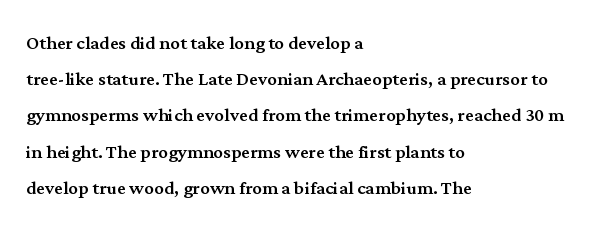
Leading: standard. Ascenders rise straight up at ninety degrees. Nobody drew a line under any word here. Here the glyphs are tracked normally, forming tight word shapes. All the whitespace from short lines collects on the right.
